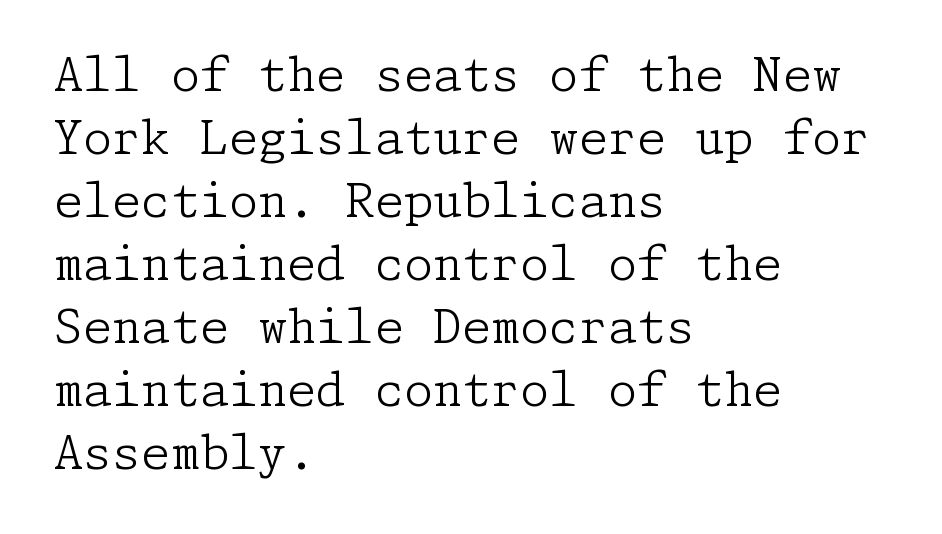
Q: Is the text bold? A: No.
Q: Is the text italic (slanted)? A: No, it is upright.
Q: Is the typeface a serif or a sans-serif typeface? A: Serif.
Q: Is the text underlined? A: No.
Q: How is the paragraph aligned? A: Left-aligned.
Q: Is the spacing between letters normal or unusually wide? A: Normal.
Q: Is the spacing between lines tight, normal or loose? A: Normal.
Q: Width (condensed, normal, or wide)? A: Normal.
Q: Stroke contrast? A: Low.
Q: x-height? A: Medium.
